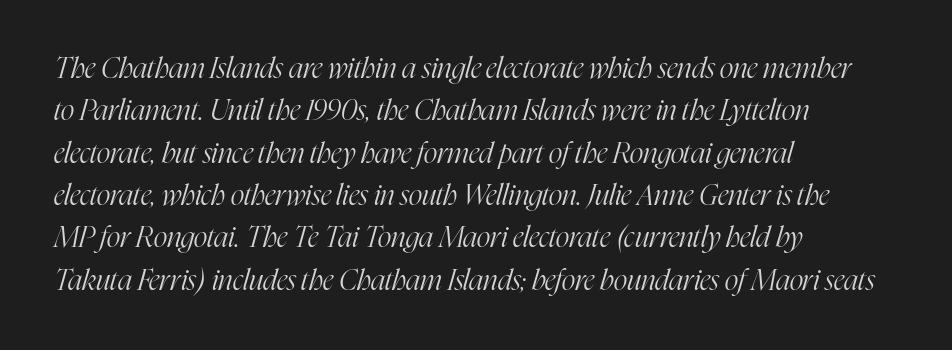
{"serif": "yes", "italic": "yes", "lean": "right", "slant_degrees": 16, "bold": "no", "weight": "light", "width": "condensed", "stroke_contrast": "high", "x_height": "medium", "monospaced": "no", "underline": "no", "align": "left", "line_spacing": "normal", "line_spacing_ratio": 1.46, "letter_spacing": "normal", "letter_spacing_em": 0.0, "glyph_px": 29}
